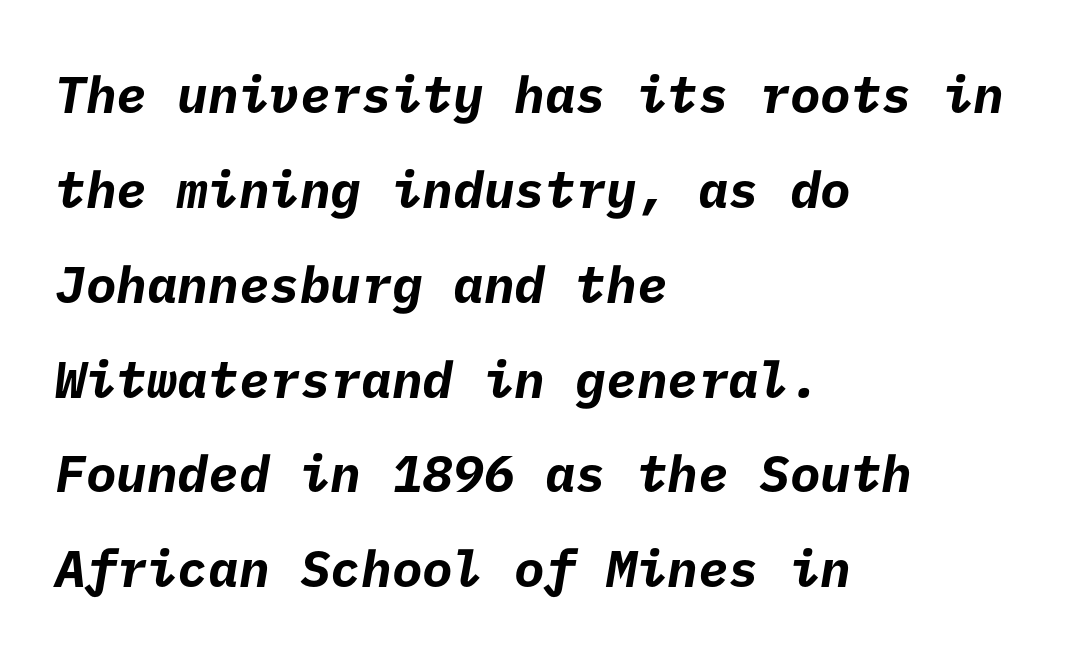
Q: Is the text bold? A: Yes.
Q: Is the typeface a serif or a sans-serif typeface? A: Sans-serif.
Q: Is the text underlined? A: No.
Q: How is the paragraph aligned? A: Left-aligned.
Q: Is the spacing between letters normal or unusually wide? A: Normal.
Q: Width (condensed, normal, or wide)? A: Normal.
Q: Stroke contrast? A: Low.
Q: x-height? A: Medium.
